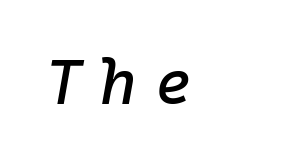
The image shows 63 px text type, italic (leaning right), monospaced; set unusually wide letter spacing (+0.29 em), not underlined; low stroke contrast and a medium x-height.
